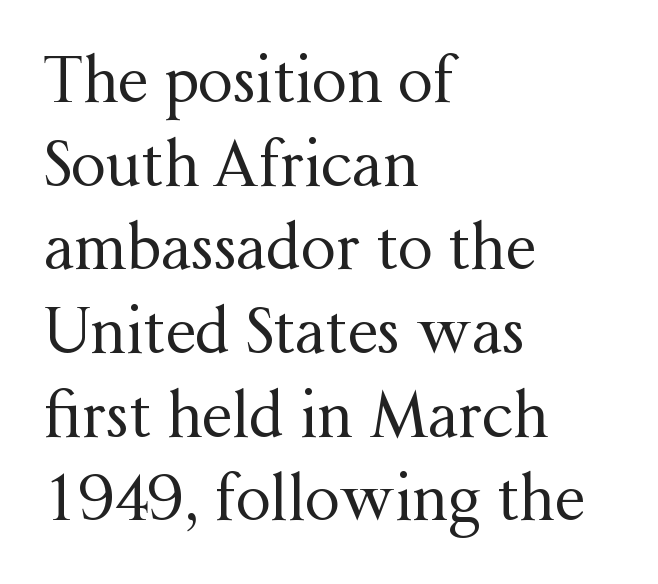
The paragraph has a hard left edge and a soft right edge. Bold? No — there's no thickening of the strokes. This sample uses an upright cut, with every glyph sitting square on the baseline. These lines keep a tight, regular rhythm from letter to letter. Plain, unruled lines of type.
